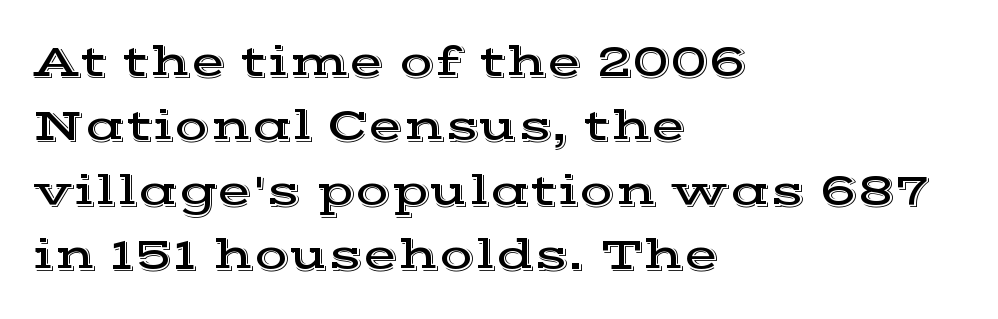
Q: Is the text italic (slanted)? A: No, it is upright.
Q: Is the typeface a serif or a sans-serif typeface? A: Serif.
Q: Is the text underlined? A: No.
Q: How is the paragraph aligned? A: Left-aligned.
Q: Is the spacing between letters normal or unusually wide? A: Normal.
Q: Is the spacing between lines tight, normal or loose? A: Normal.
Q: Width (condensed, normal, or wide)? A: Wide.
Q: x-height? A: Medium.
Q: Monospaced? A: No.
